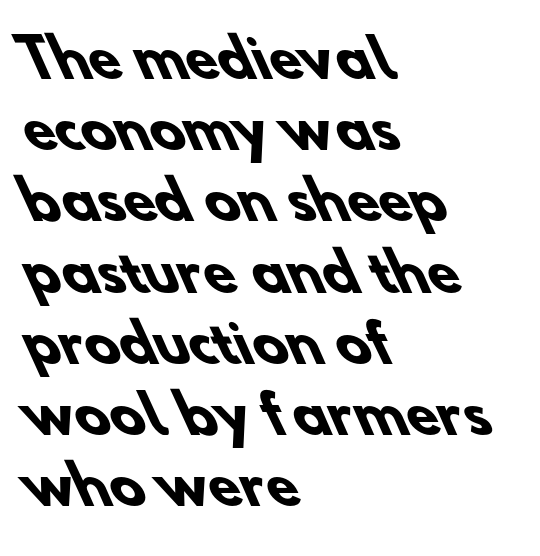
The image shows 52 px heavy sans-serif type; set left-aligned, normal line spacing (1.37x), normal letter spacing, not underlined; low stroke contrast and a small x-height.
